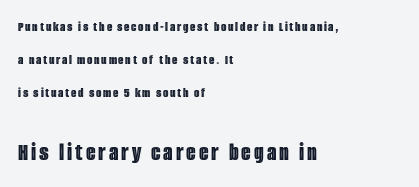
The image shows 25 px text type, upright; set left-aligned, loose line spacing (2.36x), not underlined; the second (bottom) block is 1.79x larger.
